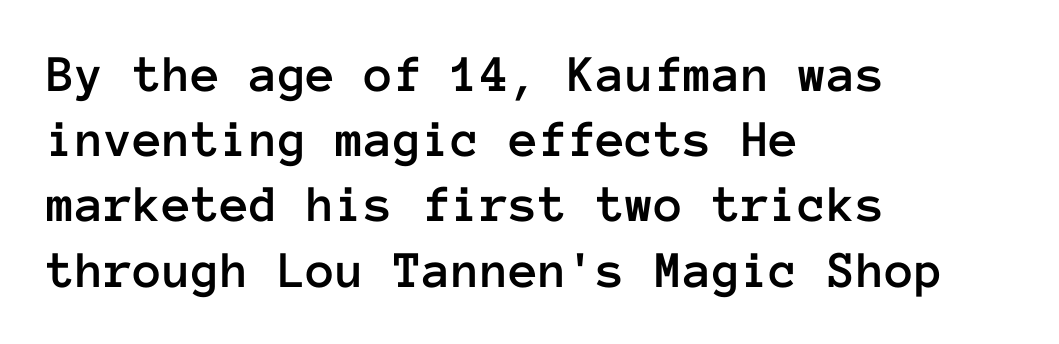
The letterforms sit shoulder to shoulder at normal distance. Think of a typewriter: that constant character pitch is what you see here. Layout note: lines flush left. Each row of text sits above clean, open space. Posture: straight, roman, zero tilt.
